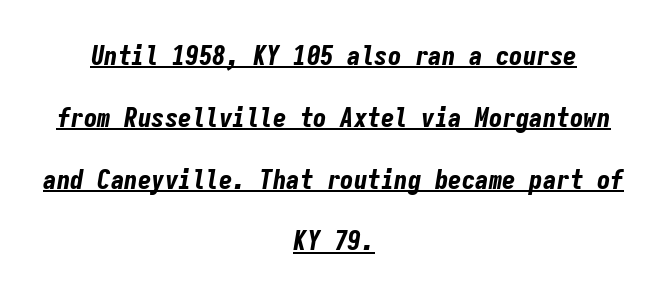
{"italic": "yes", "lean": "right", "slant_degrees": 9, "bold": "yes", "underline": "yes", "align": "center", "line_spacing": "loose", "line_spacing_ratio": 2.29, "letter_spacing": "normal", "letter_spacing_em": 0.0, "glyph_px": 27}
